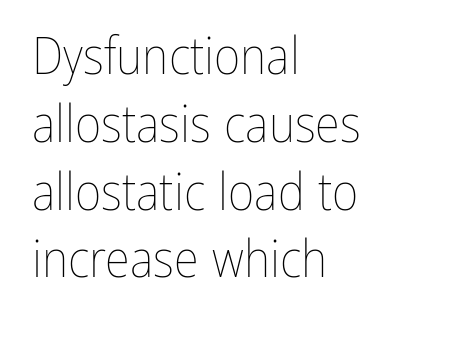
Q: Is the text bold? A: No.
Q: Is the text italic (slanted)? A: No, it is upright.
Q: Is the text underlined? A: No.
Q: How is the paragraph aligned? A: Left-aligned.
Q: Is the spacing between letters normal or unusually wide? A: Normal.
Q: Is the spacing between lines tight, normal or loose? A: Normal.
Q: Width (condensed, normal, or wide)? A: Condensed.
Q: Stroke contrast? A: Low.
Q: x-height? A: Medium.
Q: Monospaced? A: No.
